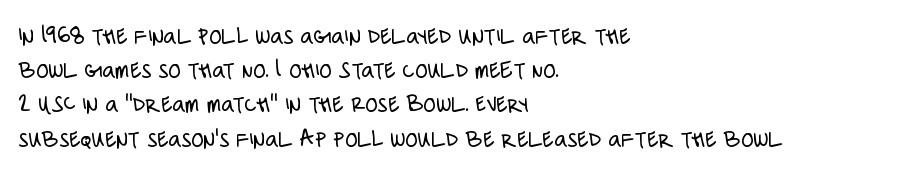
The area under the type is left untouched. A roman cut, with each character standing at attention. Observe the ordinary spacing: letters are neighbours, not strangers. Notice how the passage keeps a crisp vertical edge on the left only.
